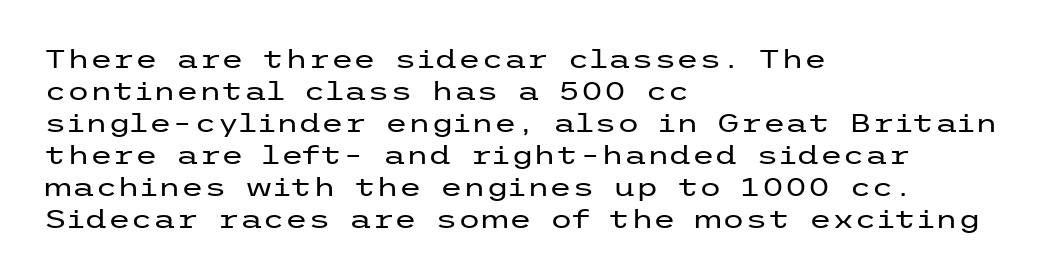
The image shows 26 px text type, upright; set left-aligned, line spacing 1.23x, normal letter spacing, not underlined.
